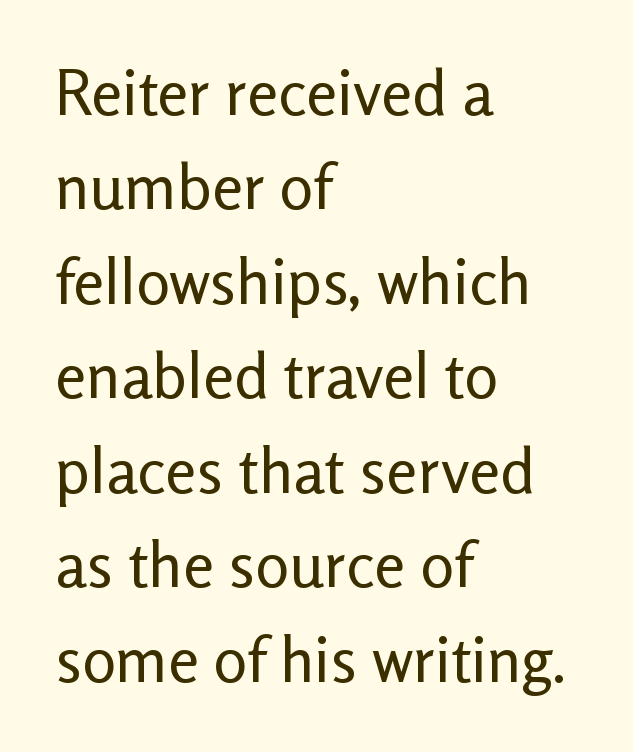
Q: Is the text bold? A: No.
Q: Is the text italic (slanted)? A: No, it is upright.
Q: Is the typeface a serif or a sans-serif typeface? A: Sans-serif.
Q: Is the text underlined? A: No.
Q: How is the paragraph aligned? A: Left-aligned.
Q: Is the spacing between letters normal or unusually wide? A: Normal.
Q: Is the spacing between lines tight, normal or loose? A: Normal.
Q: Width (condensed, normal, or wide)? A: Normal.
Q: Stroke contrast? A: Low.
Q: x-height? A: Medium.
Q: Monospaced? A: No.
